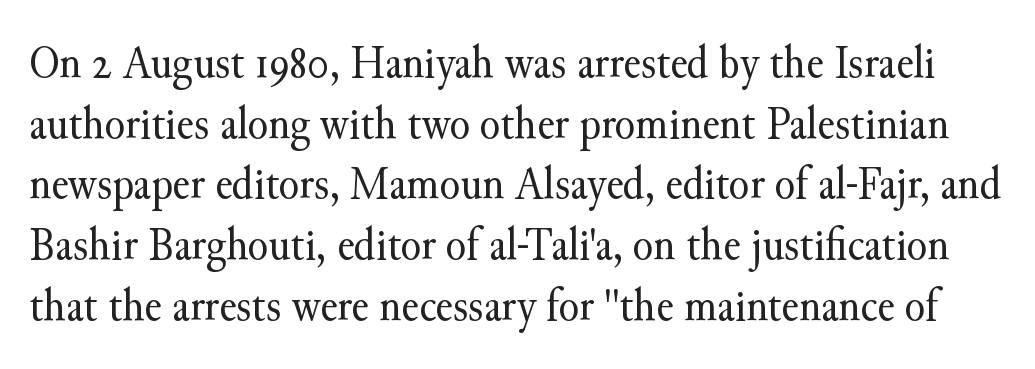
You could call the tracking neutral — neither tight nor loose. Letters rest on an invisible, unmarked baseline. The letters advance in unequal steps, a hallmark of proportional type. Vertical stems look standard width or narrower in stroke. Every character sits straight up, as roman type does. Examine the stroke ends and you'll spot serifs.
